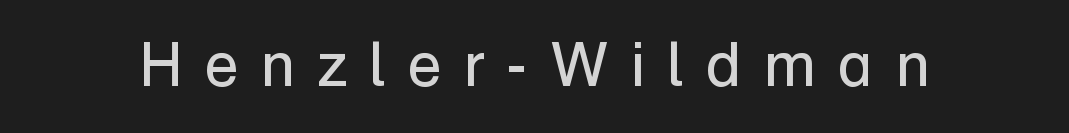
{"serif": "no", "italic": "no", "bold": "no", "weight": "regular", "width": "normal", "stroke_contrast": "low", "x_height": "medium", "monospaced": "no", "underline": "no", "letter_spacing": "wide", "letter_spacing_em": 0.36, "glyph_px": 62}
